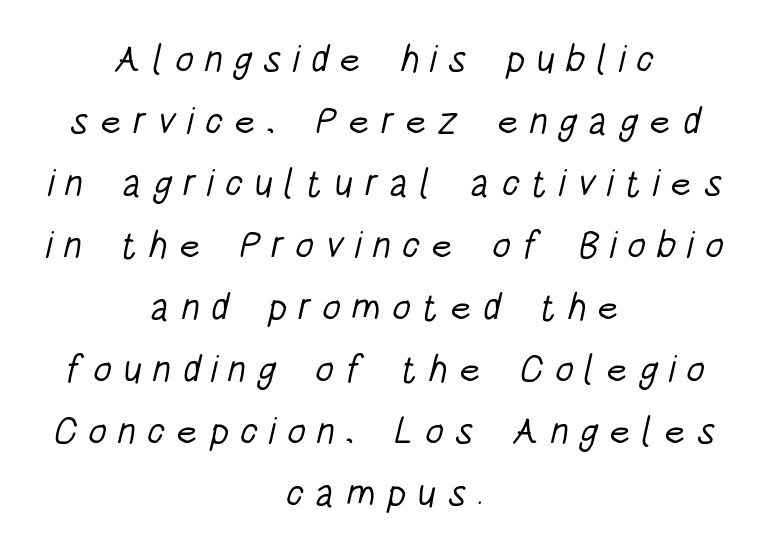
Q: Is the text bold? A: No.
Q: Is the typeface a serif or a sans-serif typeface? A: Sans-serif.
Q: Is the text underlined? A: No.
Q: How is the paragraph aligned? A: Centered.
Q: Is the spacing between letters normal or unusually wide? A: Unusually wide.
Q: Is the spacing between lines tight, normal or loose? A: Normal.
Q: Width (condensed, normal, or wide)? A: Condensed.
Q: Stroke contrast? A: Low.
Q: x-height? A: Large.
Q: Monospaced? A: No.
